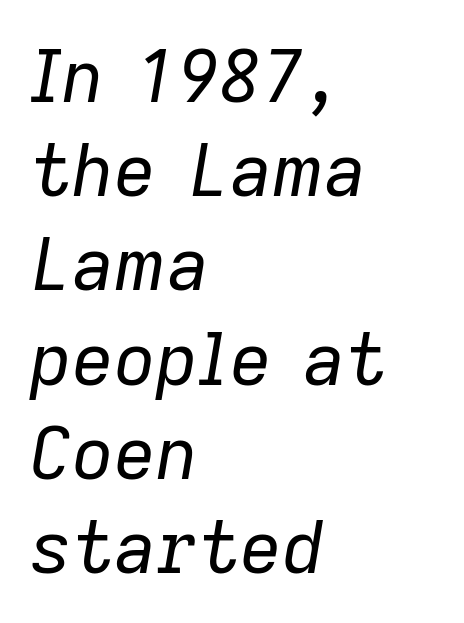
The image shows 73 px regular-weight type, italic (leaning right); set left-aligned, normal line spacing (1.29x), normal letter spacing, not underlined; low stroke contrast and a medium x-height.
